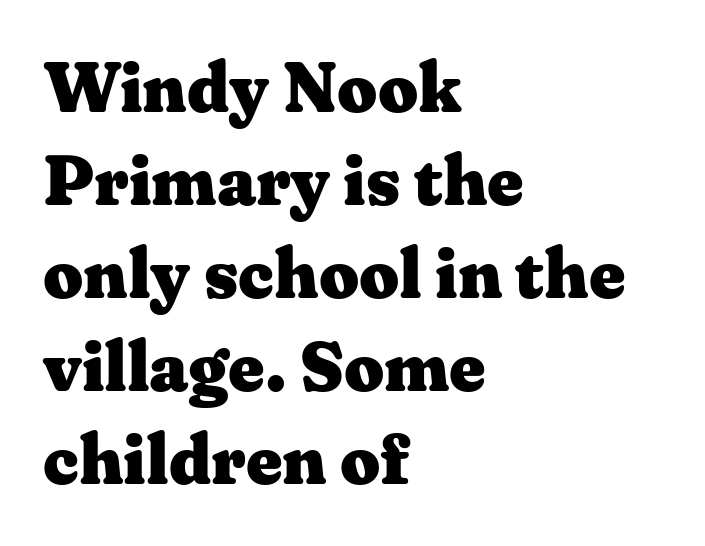
The image shows 70 px heavy, wide serif type, upright; set left-aligned, normal line spacing (1.33x), normal letter spacing, not underlined; medium stroke contrast and a medium x-height.
